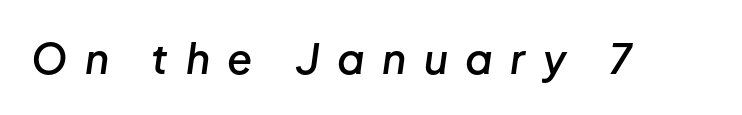
{"italic": "yes", "lean": "right", "slant_degrees": 8, "bold": "semi", "weight": "semibold", "width": "normal", "stroke_contrast": "low", "x_height": "medium", "monospaced": "no", "underline": "no", "letter_spacing": "wide", "letter_spacing_em": 0.43, "glyph_px": 41}
